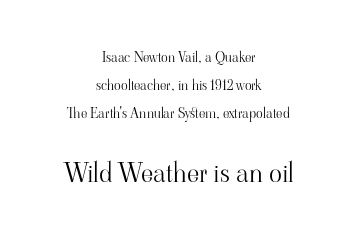
{"italic": "no", "bold": "no", "underline": "no", "align": "center", "line_spacing": "loose", "line_spacing_ratio": 2.0, "letter_spacing": "normal", "letter_spacing_em": 0.0, "larger_block": "second", "size_ratio": 1.93, "glyph_px": 27}
